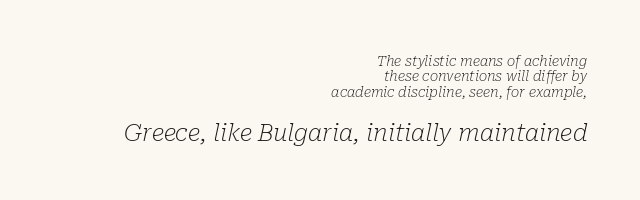
When letters slant like this, we call the style italic. The zone under the glyphs is completely vacant. Rows of type sit shoulder to shoulder in the vertical direction. The emphasis by scale lands on block number two, below. Line ends are locked; line starts wander.
